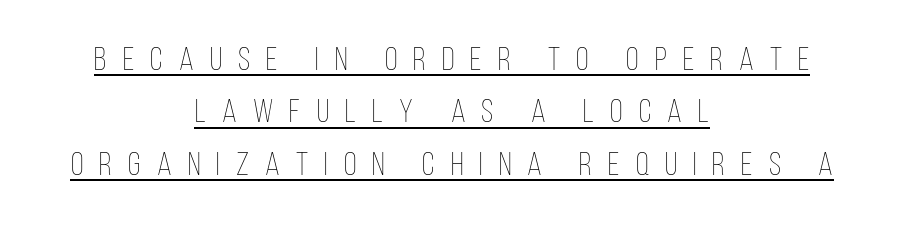
Q: Is the text bold? A: No.
Q: Is the text italic (slanted)? A: No, it is upright.
Q: Is the text underlined? A: Yes.
Q: How is the paragraph aligned? A: Centered.
Q: Is the spacing between letters normal or unusually wide? A: Unusually wide.
Q: Is the spacing between lines tight, normal or loose? A: Normal.
Q: Width (condensed, normal, or wide)? A: Condensed.
Q: Stroke contrast? A: Low.
Q: x-height? A: Large.
Q: Monospaced? A: No.
